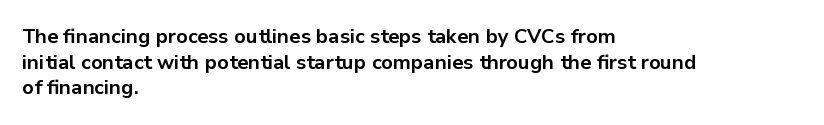
Q: Is the text bold? A: Yes.
Q: Is the text italic (slanted)? A: No, it is upright.
Q: Is the text underlined? A: No.
Q: How is the paragraph aligned? A: Left-aligned.
Q: Is the spacing between letters normal or unusually wide? A: Normal.
Q: Is the spacing between lines tight, normal or loose? A: Normal.
